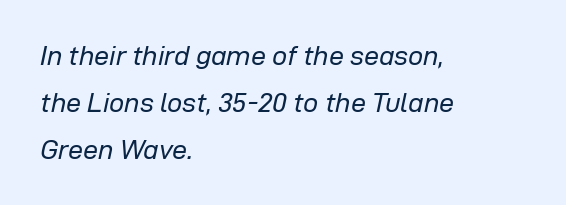
{"italic": "yes", "lean": "right", "slant_degrees": 12, "bold": "no", "underline": "no", "align": "left", "line_spacing_ratio": 1.75, "letter_spacing": "normal", "letter_spacing_em": 0.0, "glyph_px": 27}
